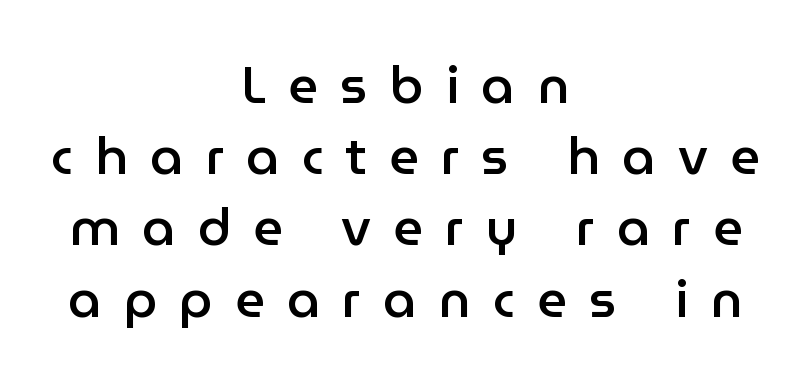
{"serif": "no", "italic": "no", "bold": "semi", "weight": "semibold", "width": "normal", "stroke_contrast": "low", "x_height": "medium", "monospaced": "no", "underline": "no", "align": "center", "line_spacing": "normal", "line_spacing_ratio": 1.37, "letter_spacing": "wide", "letter_spacing_em": 0.43, "glyph_px": 52}
